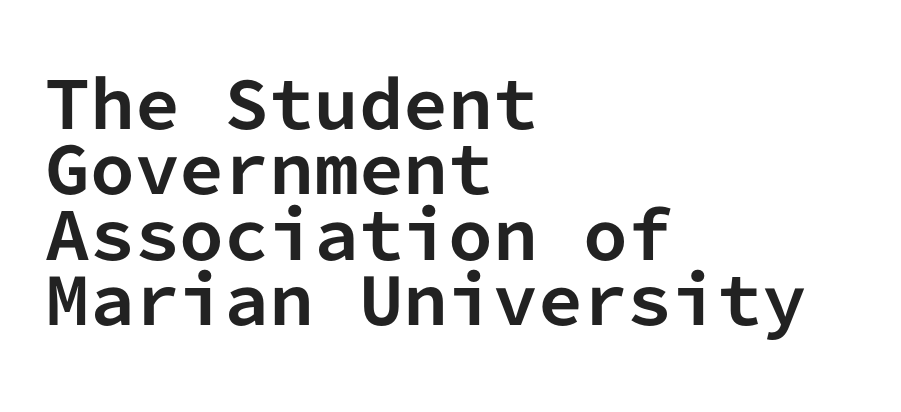
Q: Is the text bold? A: Yes.
Q: Is the text italic (slanted)? A: No, it is upright.
Q: Is the typeface a serif or a sans-serif typeface? A: Sans-serif.
Q: Is the text underlined? A: No.
Q: How is the paragraph aligned? A: Left-aligned.
Q: Is the spacing between letters normal or unusually wide? A: Normal.
Q: Is the spacing between lines tight, normal or loose? A: Tight.
Q: Width (condensed, normal, or wide)? A: Normal.
Q: Stroke contrast? A: Low.
Q: x-height? A: Medium.
Q: Monospaced? A: Yes.
